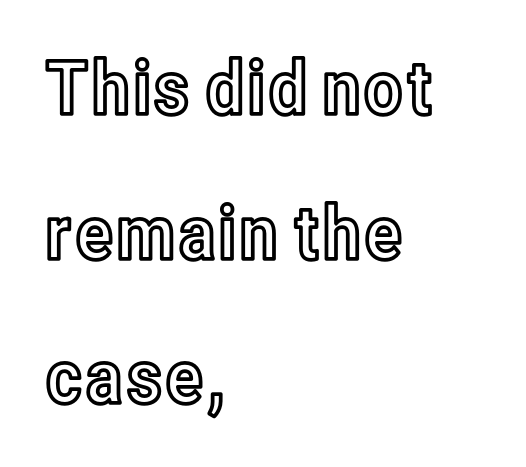
{"italic": "no", "width": "condensed", "x_height": "medium", "monospaced": "no", "underline": "no", "align": "left", "line_spacing": "loose", "line_spacing_ratio": 1.93, "letter_spacing": "normal", "letter_spacing_em": 0.0, "glyph_px": 75}
